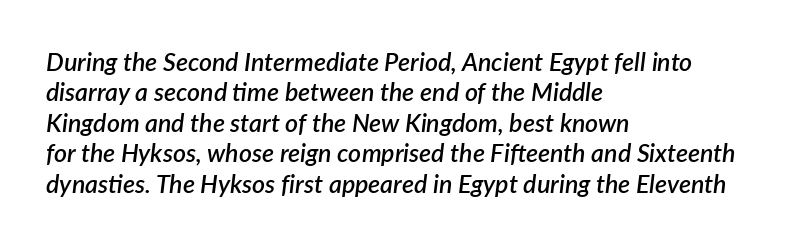
Default kerning and tracking; the words read as compact shapes. The space directly below the letters is spotless. On the weight axis this lands at semibold, roughly 600. The whole block is typeset with a tilt. Every row of glyphs begins at an identical x-position on the left.
